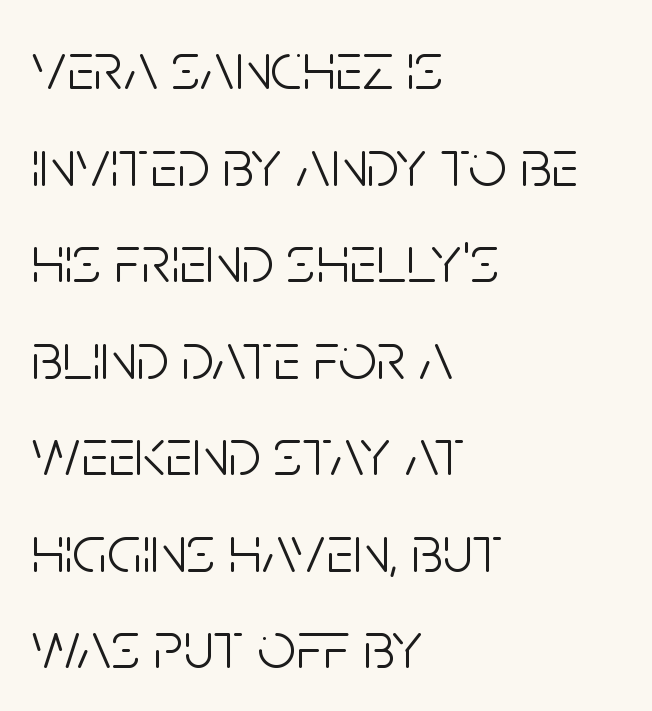
Q: Is the text bold? A: No.
Q: Is the text italic (slanted)? A: No, it is upright.
Q: Is the typeface a serif or a sans-serif typeface? A: Sans-serif.
Q: Is the text underlined? A: No.
Q: How is the paragraph aligned? A: Left-aligned.
Q: Is the spacing between letters normal or unusually wide? A: Normal.
Q: Is the spacing between lines tight, normal or loose? A: Normal.
Q: Width (condensed, normal, or wide)? A: Condensed.
Q: Stroke contrast? A: Low.
Q: x-height? A: Large.
Q: Monospaced? A: No.
